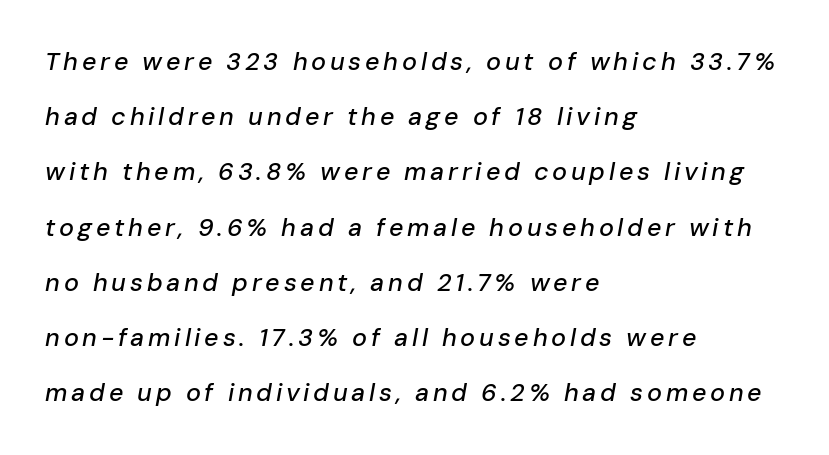
The image shows 25 px text type, italic (leaning right); set left-aligned, loose line spacing (2.21x), not underlined.
